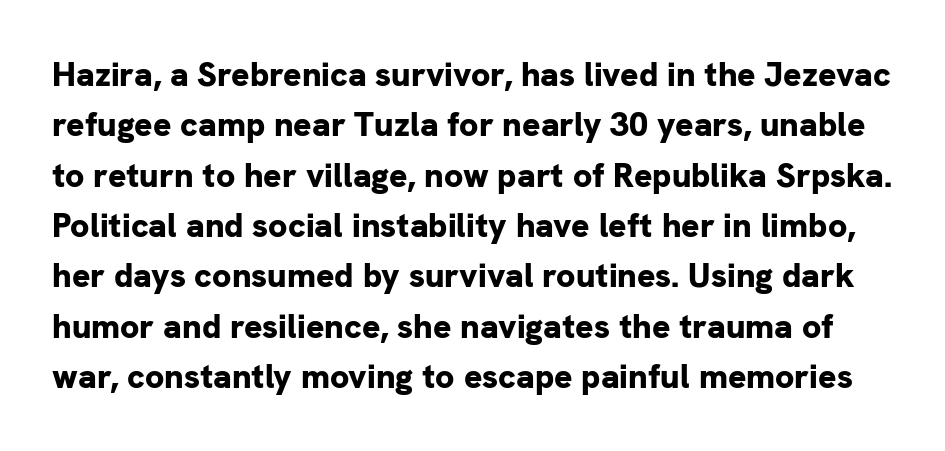
The image shows 34 px bold sans-serif type, upright; set normal line spacing (1.48x), normal letter spacing, not underlined; low stroke contrast and a medium x-height.
